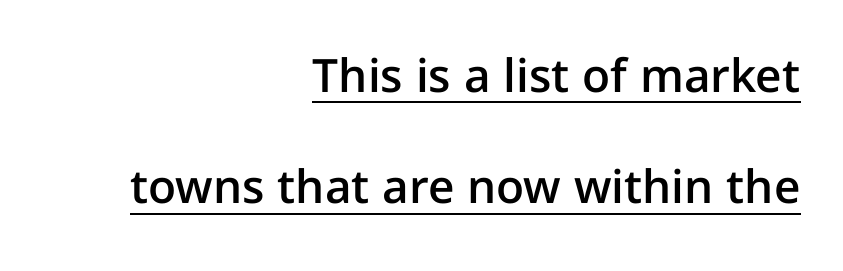
Teacher's note: observe the even right margin — that is flush-right alignment. The letters stand upright; this is a roman face. On the weight axis this lands at semibold, roughly 600. Default kerning and tracking; the words read as compact shapes. Examine the stroke ends and you'll find no serifs.
